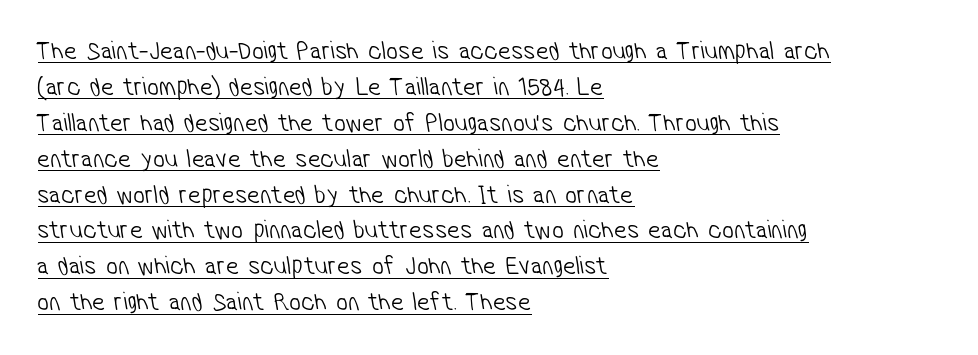
Q: Is the text bold? A: No.
Q: Is the text underlined? A: Yes.
Q: How is the paragraph aligned? A: Left-aligned.
Q: Is the spacing between letters normal or unusually wide? A: Normal.
Q: Is the spacing between lines tight, normal or loose? A: Normal.
